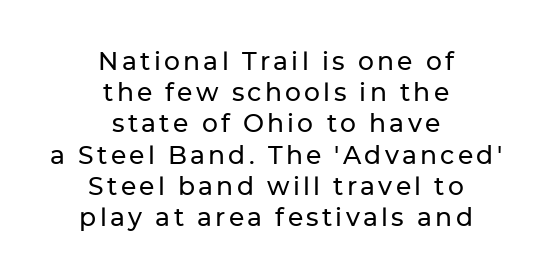
Q: Is the text italic (slanted)? A: No, it is upright.
Q: Is the text underlined? A: No.
Q: How is the paragraph aligned? A: Centered.
Q: Is the spacing between lines tight, normal or loose? A: Normal.
